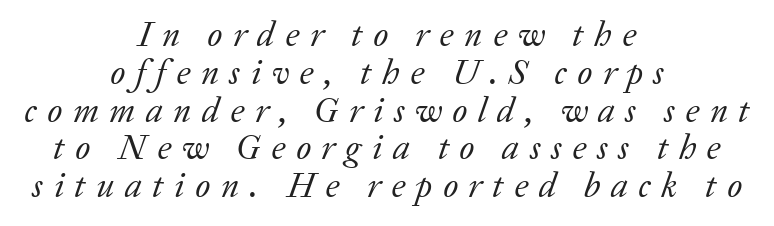
{"serif": "yes", "italic": "yes", "lean": "right", "slant_degrees": 20, "bold": "no", "weight": "regular", "width": "normal", "stroke_contrast": "low", "x_height": "medium", "monospaced": "no", "underline": "no", "align": "center", "line_spacing": "tight", "line_spacing_ratio": 1.08, "letter_spacing": "wide", "letter_spacing_em": 0.3, "glyph_px": 35}
